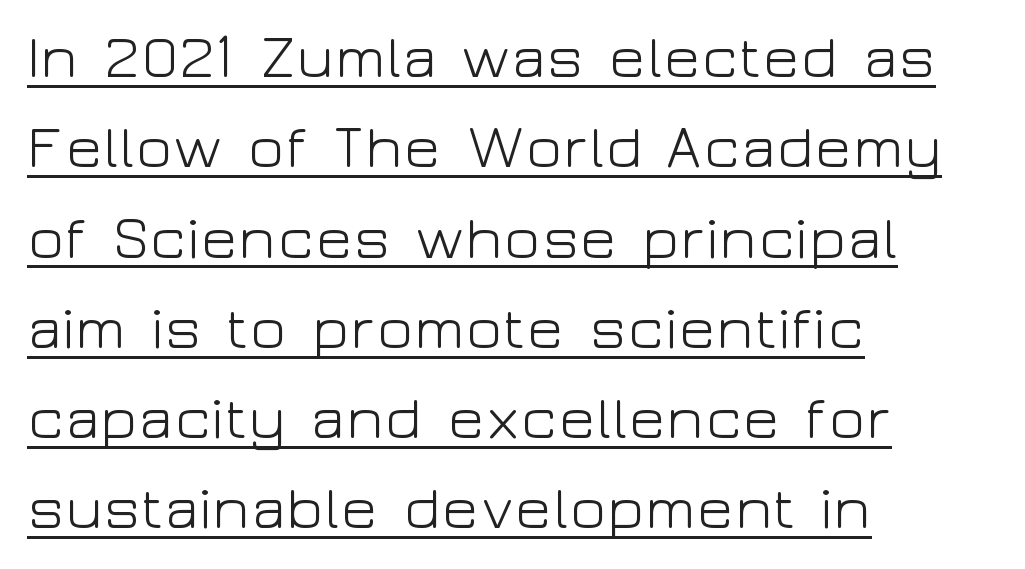
The image shows 61 px light, wide sans-serif type, upright; set left-aligned, normal line spacing (1.48x), normal letter spacing, underlined; low stroke contrast and a medium x-height.
